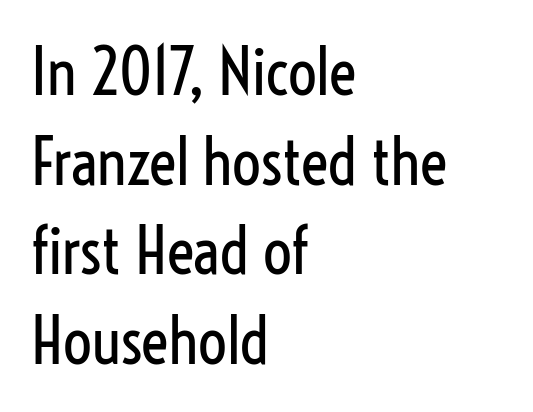
The image shows 64 px regular-weight, condensed sans-serif type, upright; set left-aligned, normal line spacing (1.4x), normal letter spacing, not underlined; low stroke contrast and a medium x-height.
